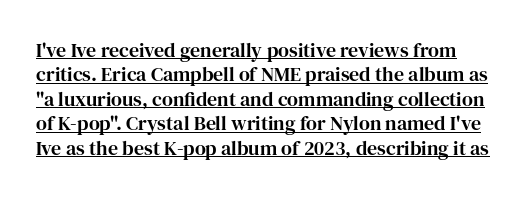
The face used here is rendered with its standard letterfit. Glance below the letters and you will spot a drawn line. If you drew a line through each stem, it would be perfectly vertical.
